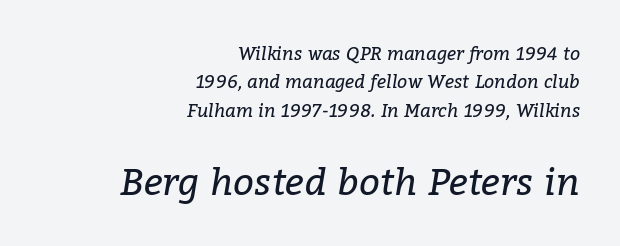
The image shows 37 px regular-weight serif type, italic (leaning right); set right-aligned, normal line spacing (1.57x), normal letter spacing, not underlined; the second (bottom) block is 2.06x larger; low stroke contrast and a medium x-height.
